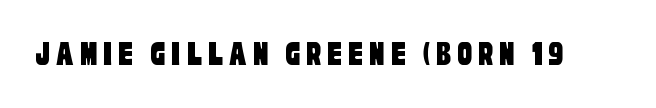
The image shows 37 px condensed sans-serif type; set not underlined; low stroke contrast and a large x-height.
